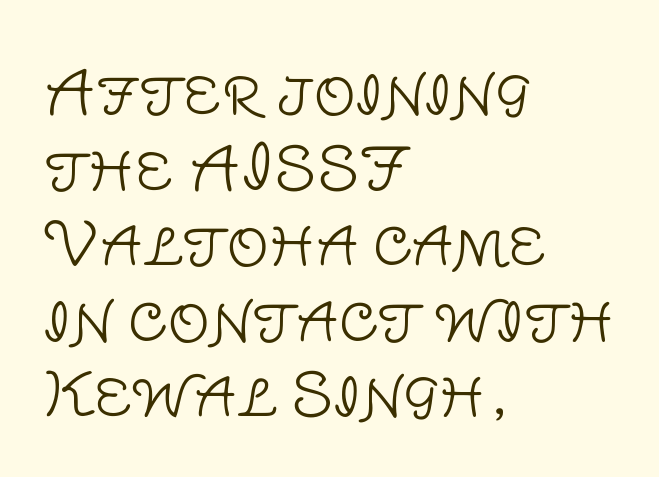
Q: Is the text bold? A: No.
Q: Is the text italic (slanted)? A: Yes.
Q: Is the typeface a serif or a sans-serif typeface? A: Sans-serif.
Q: Is the text underlined? A: No.
Q: How is the paragraph aligned? A: Left-aligned.
Q: Is the spacing between letters normal or unusually wide? A: Normal.
Q: Is the spacing between lines tight, normal or loose? A: Normal.
Q: Width (condensed, normal, or wide)? A: Normal.
Q: Stroke contrast? A: Low.
Q: x-height? A: Large.
Q: Monospaced? A: No.
